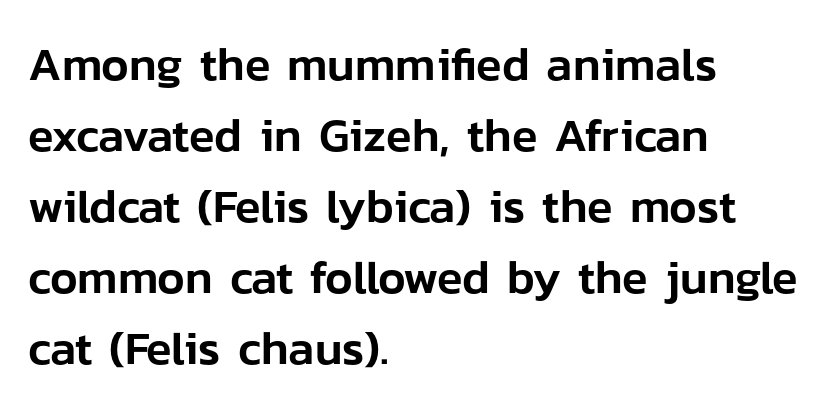
The image shows 47 px sans-serif type, upright; set left-aligned, normal line spacing (1.51x), normal letter spacing, not underlined; low stroke contrast and a medium x-height.
